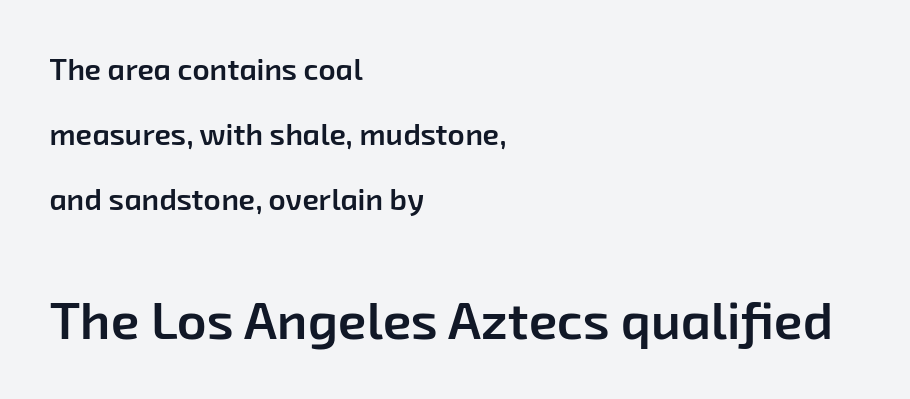
Q: Is the text bold? A: Semi-bold.
Q: Is the typeface a serif or a sans-serif typeface? A: Sans-serif.
Q: Is the text underlined? A: No.
Q: How is the paragraph aligned? A: Left-aligned.
Q: Is the spacing between letters normal or unusually wide? A: Normal.
Q: Is the spacing between lines tight, normal or loose? A: Loose.
Q: Which block of text is set in a larger size, the first (top) or the second (bottom)? A: The second (bottom) one.
Q: Width (condensed, normal, or wide)? A: Normal.
Q: Stroke contrast? A: Low.
Q: x-height? A: Medium.
Q: Monospaced? A: No.
